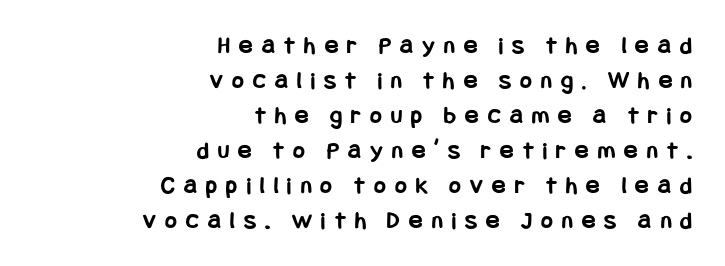
Q: Is the text bold? A: Yes.
Q: Is the text italic (slanted)? A: No, it is upright.
Q: Is the text underlined? A: No.
Q: How is the paragraph aligned? A: Right-aligned.
Q: Is the spacing between letters normal or unusually wide? A: Unusually wide.
Q: Is the spacing between lines tight, normal or loose? A: Normal.
